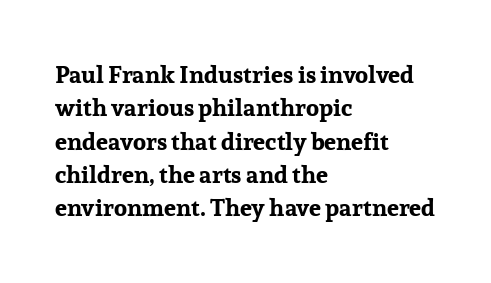
{"italic": "no", "bold": "yes", "underline": "no", "align": "left", "line_spacing": "normal", "line_spacing_ratio": 1.39, "letter_spacing": "normal", "letter_spacing_em": 0.0, "glyph_px": 24}
